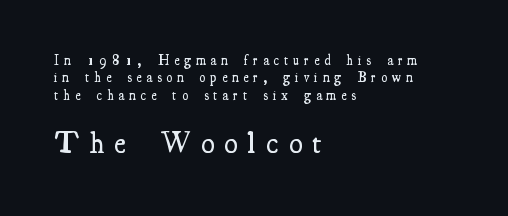
{"serif": "yes", "italic": "no", "bold": "semi", "weight": "semibold", "width": "condensed", "stroke_contrast": "medium", "x_height": "small", "monospaced": "no", "underline": "no", "align": "left", "line_spacing": "normal", "line_spacing_ratio": 1.25, "letter_spacing": "wide", "letter_spacing_em": 0.35, "larger_block": "second", "size_ratio": 2.14, "glyph_px": 30}
